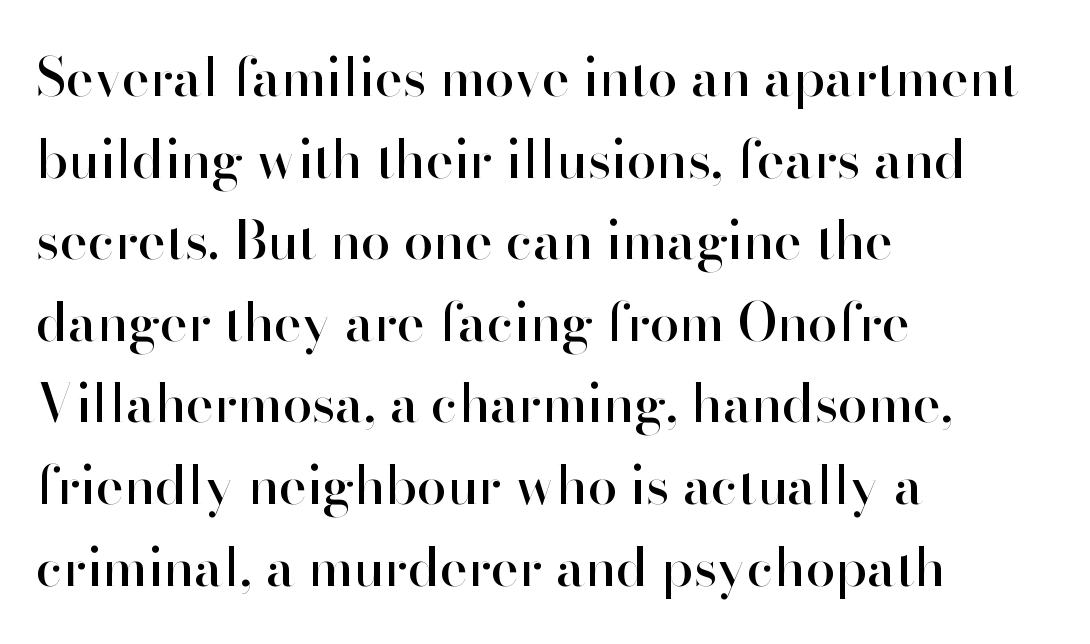
The passage shown is typeset with a sans-serif family. Honestly, there is no underline to notice here at all. This sample is left-justified, so line endings fall wherever the words run out. Do the letters lean? They stand straight. This sample uses plain, unmodified letter spacing.
